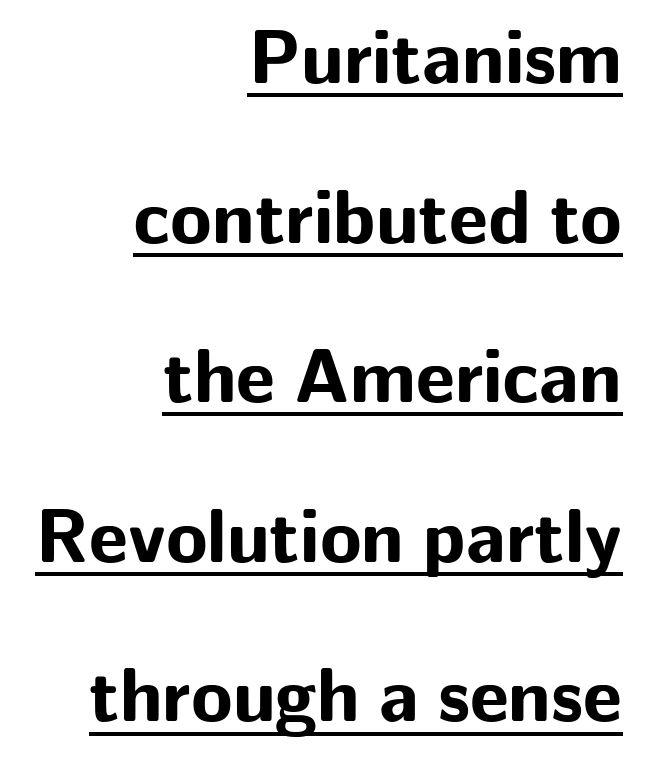
The image shows 76 px bold sans-serif type, upright; set right-aligned, loose line spacing (2.1x), normal letter spacing, underlined; low stroke contrast and a medium x-height.
